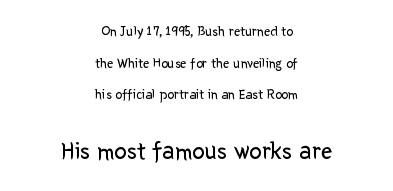
{"italic": "no", "bold": "no", "underline": "no", "align": "center", "line_spacing": "loose", "line_spacing_ratio": 2.26, "letter_spacing": "normal", "letter_spacing_em": 0.0, "larger_block": "second", "size_ratio": 1.79, "glyph_px": 25}
